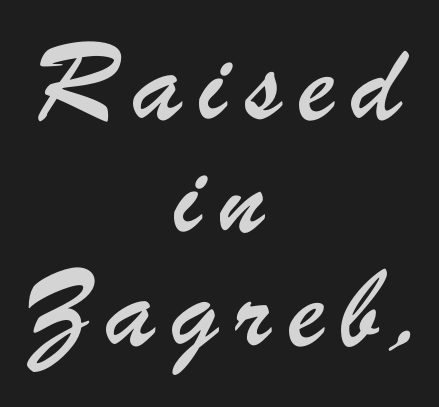
{"serif": "no", "width": "condensed", "stroke_contrast": "low", "x_height": "small", "monospaced": "no", "underline": "no", "align": "center", "line_spacing": "loose", "line_spacing_ratio": 2.31, "letter_spacing": "wide", "letter_spacing_em": 0.34, "glyph_px": 49}
